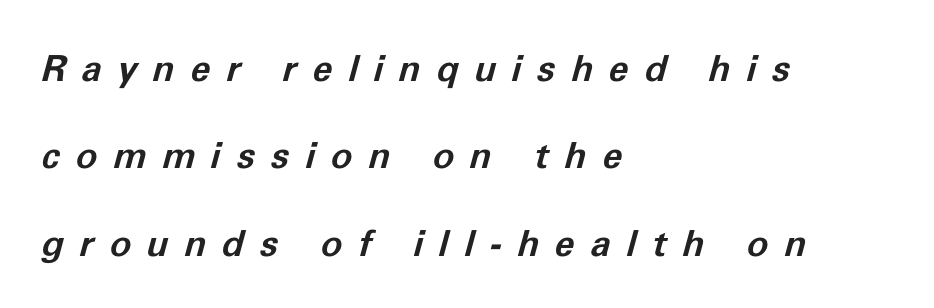
Q: Is the text bold? A: Yes.
Q: Is the text italic (slanted)? A: Yes, it leans right by about 11 degrees.
Q: Is the text underlined? A: No.
Q: How is the paragraph aligned? A: Left-aligned.
Q: Is the spacing between letters normal or unusually wide? A: Unusually wide.
Q: Is the spacing between lines tight, normal or loose? A: Loose.
Q: Width (condensed, normal, or wide)? A: Normal.
Q: Stroke contrast? A: Low.
Q: x-height? A: Medium.
Q: Monospaced? A: No.
